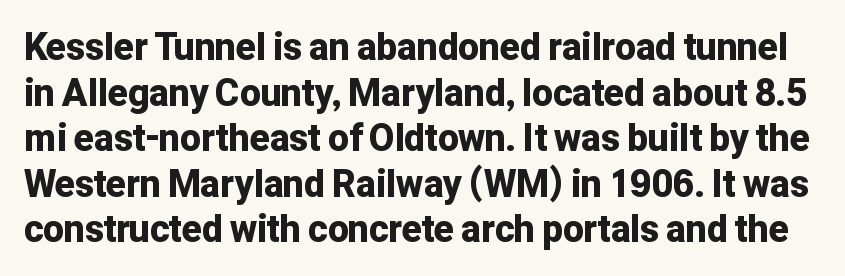
The image shows 37 px bold sans-serif type, upright; set line spacing 1.23x, normal letter spacing, not underlined; low stroke contrast and a medium x-height.
